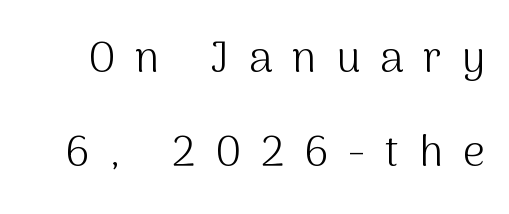
{"serif": "no", "italic": "no", "bold": "no", "weight": "light", "width": "normal", "stroke_contrast": "medium", "x_height": "medium", "monospaced": "no", "underline": "no", "line_spacing": "loose", "line_spacing_ratio": 2.18, "letter_spacing": "wide", "letter_spacing_em": 0.46, "glyph_px": 43}
